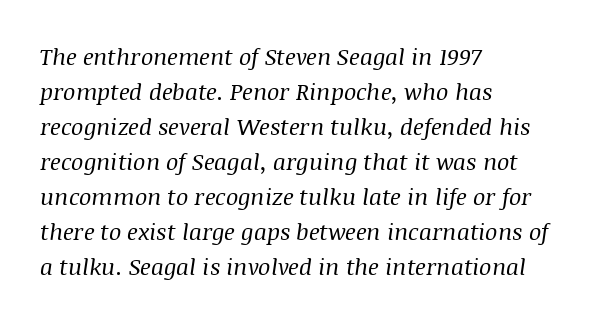
{"italic": "yes", "lean": "right", "slant_degrees": 8, "bold": "no", "underline": "no", "align": "left", "line_spacing": "normal", "line_spacing_ratio": 1.52, "letter_spacing": "normal", "letter_spacing_em": 0.0, "glyph_px": 23}
